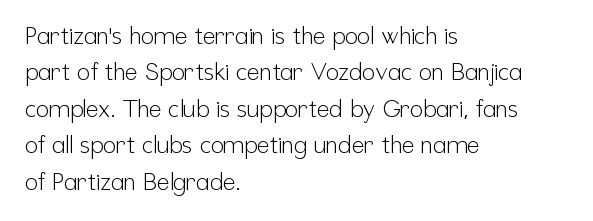
Q: Is the text bold? A: No.
Q: Is the text italic (slanted)? A: No, it is upright.
Q: Is the text underlined? A: No.
Q: How is the paragraph aligned? A: Left-aligned.
Q: Is the spacing between letters normal or unusually wide? A: Normal.
Q: Is the spacing between lines tight, normal or loose? A: Normal.
